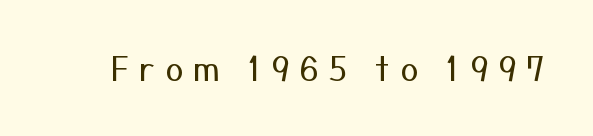
The image shows 33 px regular-weight sans-serif type, upright; set unusually wide letter spacing (+0.31 em), not underlined; medium stroke contrast and a medium x-height.
